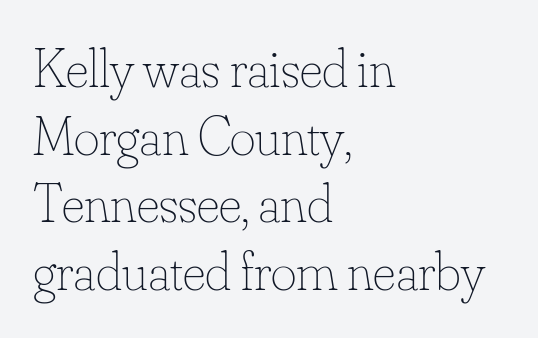
The image shows 55 px thin type, upright; set left-aligned, line spacing 1.23x, normal letter spacing, not underlined; low stroke contrast and a small x-height.
